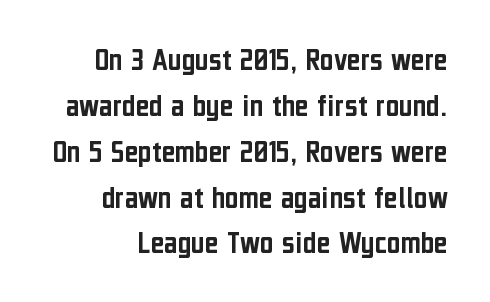
The image shows 33 px condensed sans-serif type, upright; set normal line spacing (1.39x), normal letter spacing, not underlined; low stroke contrast and a medium x-height.
